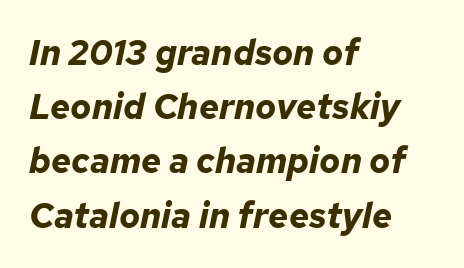
The image shows 35 px bold type, italic (leaning right); set left-aligned, normal line spacing (1.55x), normal letter spacing, not underlined; low stroke contrast and a medium x-height.
